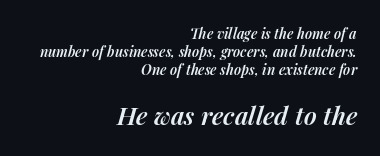
{"italic": "yes", "lean": "right", "slant_degrees": 14, "bold": "semi", "underline": "no", "align": "right", "line_spacing": "normal", "line_spacing_ratio": 1.29, "letter_spacing": "normal", "letter_spacing_em": 0.0, "larger_block": "second", "size_ratio": 1.79, "glyph_px": 25}
